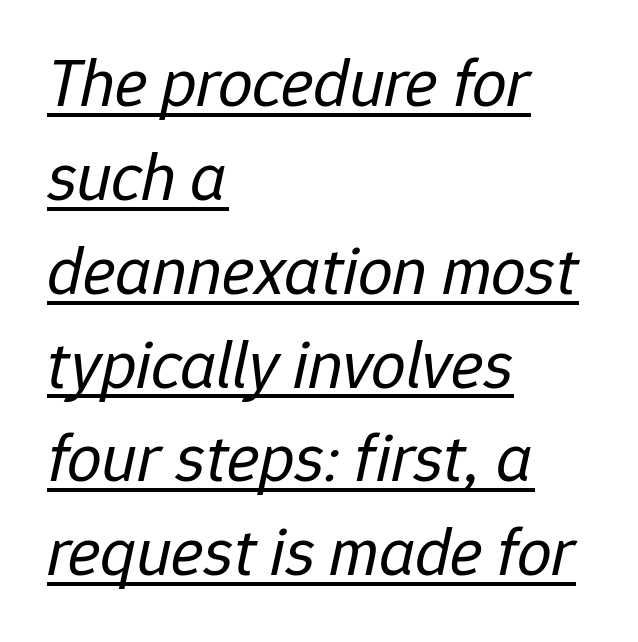
The image shows 69 px regular-weight type, italic (leaning right); set left-aligned, normal line spacing (1.36x), normal letter spacing, underlined; low stroke contrast and a medium x-height.
